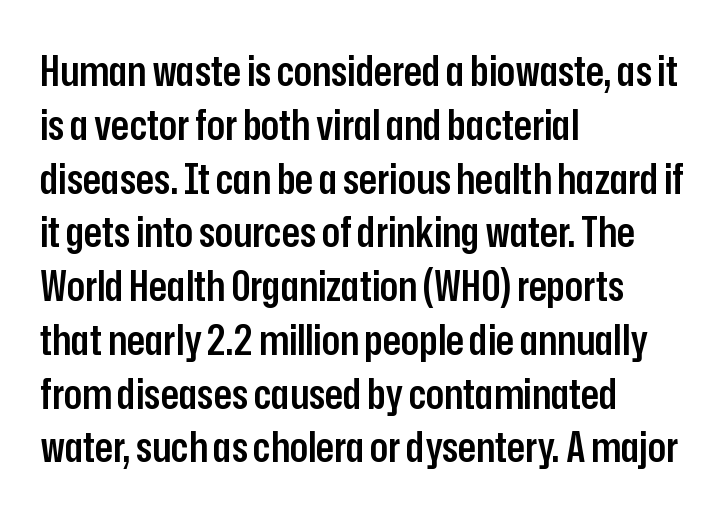
Q: Is the text bold? A: Semi-bold.
Q: Is the text italic (slanted)? A: No, it is upright.
Q: Is the typeface a serif or a sans-serif typeface? A: Sans-serif.
Q: Is the text underlined? A: No.
Q: How is the paragraph aligned? A: Left-aligned.
Q: Is the spacing between letters normal or unusually wide? A: Normal.
Q: Is the spacing between lines tight, normal or loose? A: Normal.
Q: Width (condensed, normal, or wide)? A: Condensed.
Q: Stroke contrast? A: Low.
Q: x-height? A: Medium.
Q: Monospaced? A: No.
